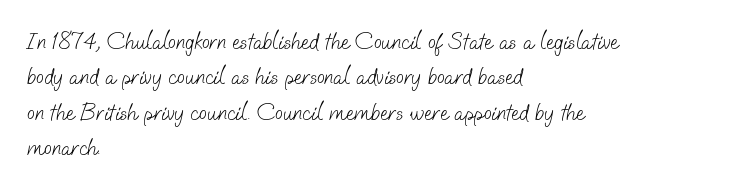
{"bold": "no", "underline": "no", "align": "left", "line_spacing": "normal", "line_spacing_ratio": 1.54, "letter_spacing": "normal", "letter_spacing_em": 0.0, "glyph_px": 23}
